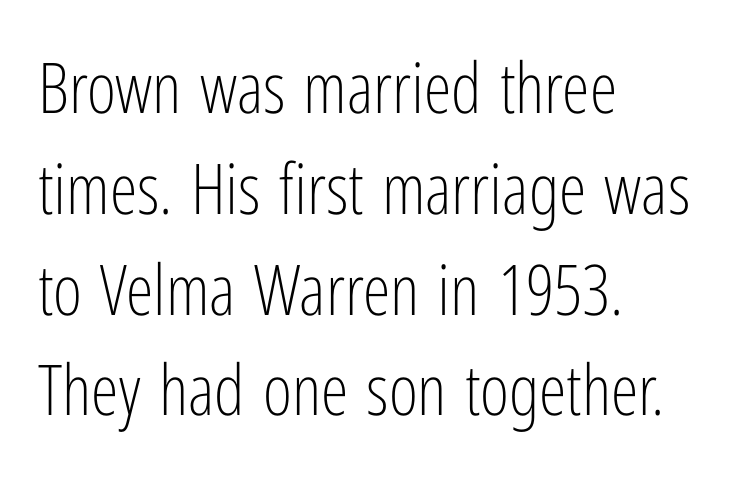
A typesetter would label this face a sans. The type sits square on the baseline with zero lean. Compared with typical body copy, the letter spacing here is the same. Compared with a centered layout, this one pins lines to the left instead. Spacing verdict: proportional, widths tailored to each character. Words float on clear page, feet unadorned.
